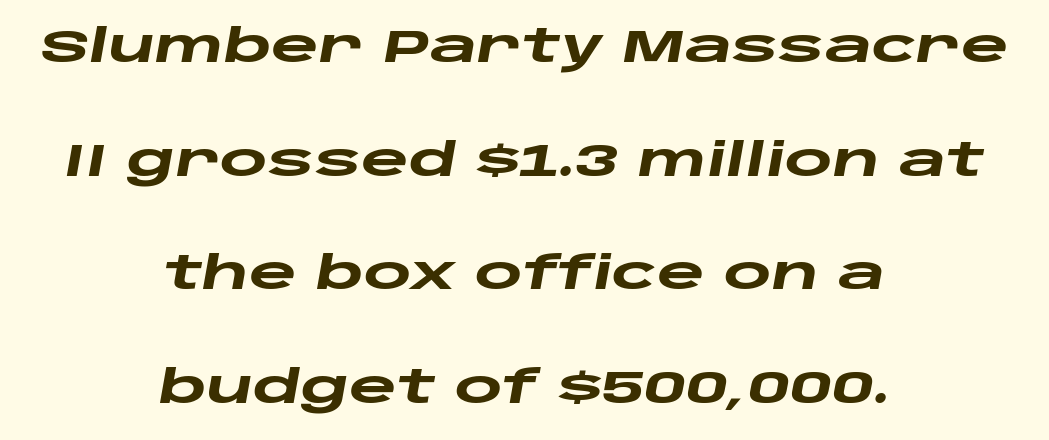
The image shows 46 px heavy, wide type, italic (leaning right); set centered, loose line spacing (2.47x), normal letter spacing, not underlined; low stroke contrast and a large x-height.
